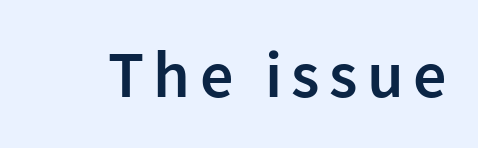
Summary of weight: moderately heavy, a semibold. The glyphs are unaccompanied by any horizontal stroke below them. Every stem runs plumb, perpendicular to the baseline. Font category for this specimen: sans-serif. Think of a printed novel: that variable character pitch is what you see here.
